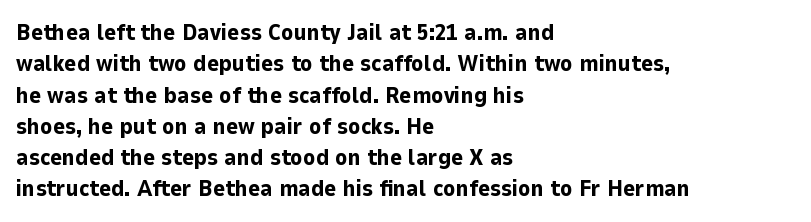
Q: Is the text bold? A: Yes.
Q: Is the text italic (slanted)? A: No, it is upright.
Q: Is the text underlined? A: No.
Q: How is the paragraph aligned? A: Left-aligned.
Q: Is the spacing between letters normal or unusually wide? A: Normal.
Q: Is the spacing between lines tight, normal or loose? A: Normal.
